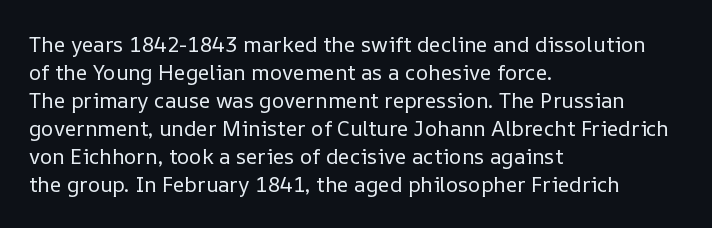
The paragraph has a hard left edge and a soft right edge. Rows of type keep a routine distance in the vertical direction. The letters sit at their default tracking, neither squeezed nor spread. Posture: vertical.
